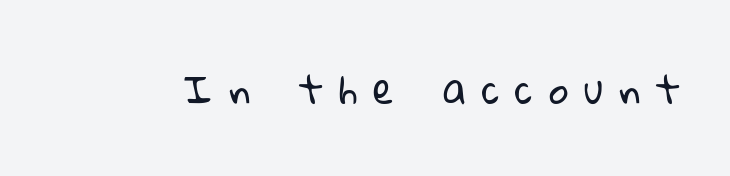
This rendering widens character spacing well past its baseline value. Unlike a traditional serif, this face leaves its strokes unadorned. Proportional: the letters do not fall into vertical columns. The strokes carry an ordinary text weight at most.
